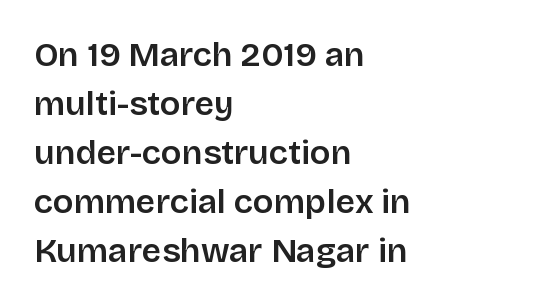
{"serif": "no", "italic": "no", "width": "normal", "stroke_contrast": "low", "x_height": "large", "monospaced": "no", "underline": "no", "align": "left", "line_spacing": "normal", "line_spacing_ratio": 1.44, "letter_spacing": "normal", "letter_spacing_em": 0.0, "glyph_px": 34}
